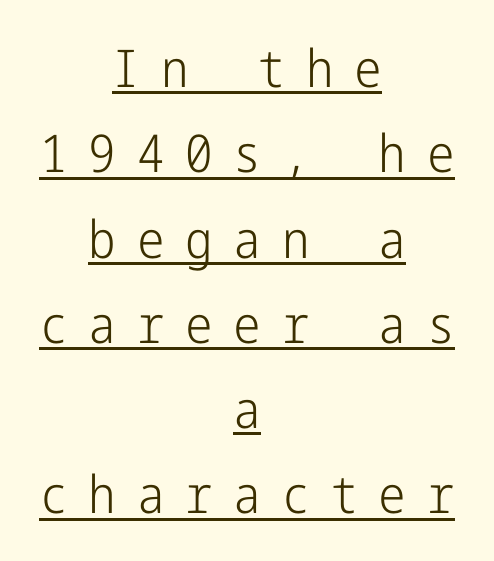
Q: Is the text bold? A: No.
Q: Is the text italic (slanted)? A: No, it is upright.
Q: Is the typeface a serif or a sans-serif typeface? A: Sans-serif.
Q: Is the text underlined? A: Yes.
Q: How is the paragraph aligned? A: Centered.
Q: Is the spacing between letters normal or unusually wide? A: Unusually wide.
Q: Is the spacing between lines tight, normal or loose? A: Normal.
Q: Width (condensed, normal, or wide)? A: Condensed.
Q: Stroke contrast? A: Low.
Q: x-height? A: Medium.
